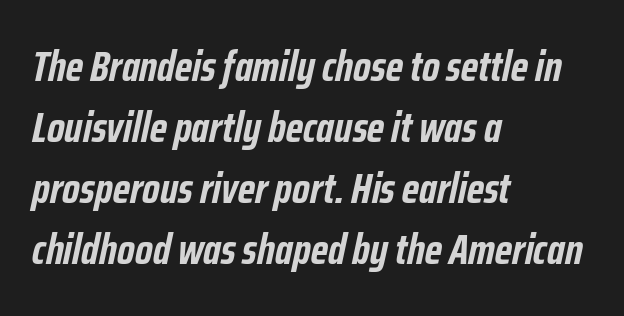
Q: Is the text bold? A: Yes.
Q: Is the text italic (slanted)? A: Yes, it leans right by about 12 degrees.
Q: Is the text underlined? A: No.
Q: How is the paragraph aligned? A: Left-aligned.
Q: Is the spacing between letters normal or unusually wide? A: Normal.
Q: Is the spacing between lines tight, normal or loose? A: Normal.
Q: Width (condensed, normal, or wide)? A: Condensed.
Q: Stroke contrast? A: Low.
Q: x-height? A: Medium.
Q: Monospaced? A: No.
